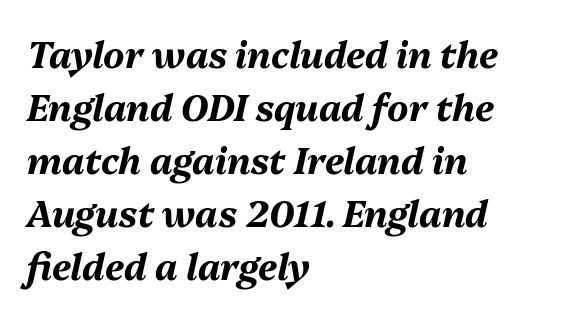
Q: Is the text bold? A: Yes.
Q: Is the text italic (slanted)? A: Yes, it leans right by about 13 degrees.
Q: Is the text underlined? A: No.
Q: How is the paragraph aligned? A: Left-aligned.
Q: Is the spacing between letters normal or unusually wide? A: Normal.
Q: Is the spacing between lines tight, normal or loose? A: Normal.
Q: Width (condensed, normal, or wide)? A: Normal.
Q: Stroke contrast? A: Medium.
Q: x-height? A: Medium.
Q: Monospaced? A: No.
